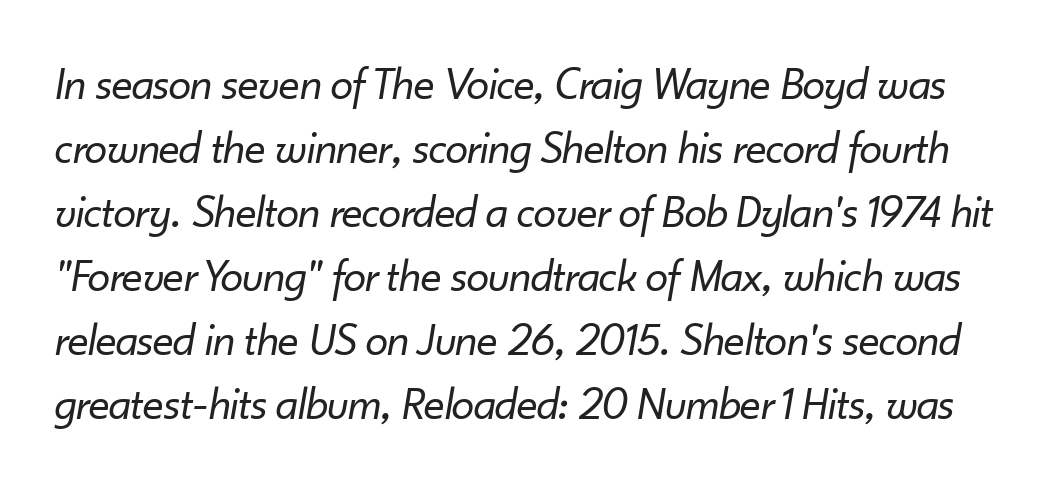
The image shows 46 px regular-weight type, italic (leaning right); set normal line spacing (1.39x), normal letter spacing, not underlined; low stroke contrast and a small x-height.
